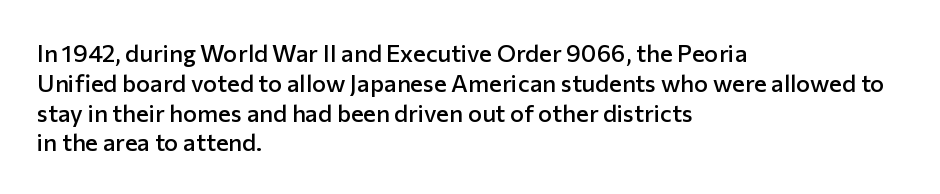
The letters stand upright; this is a roman face. Underline: absent. The sample has been set in demibold, a notch under bold. Here the glyphs are tracked normally, forming tight word shapes.
